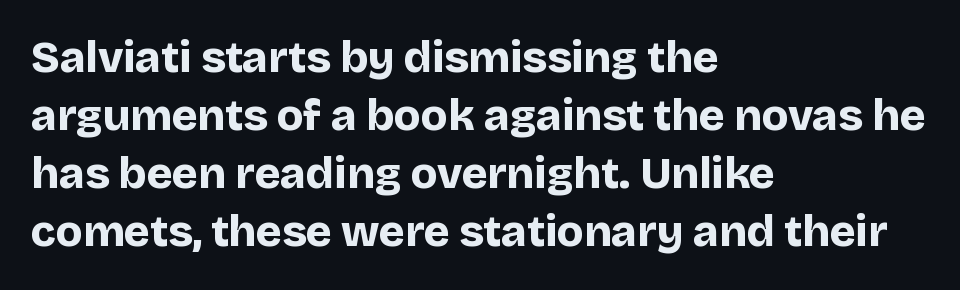
Is this a sans? Yes — the strokes have no serifs. Stroke thickness is high; the sample reads as a true bold. Looks like regular typesetting: each glyph gets only the width it needs. Italic: no, the glyphs are upright roman. In terms of letterspacing, this is plain default setting.
